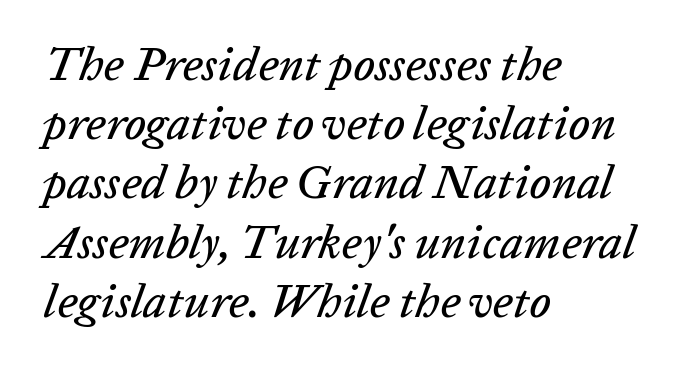
{"italic": "yes", "lean": "right", "slant_degrees": 20, "width": "normal", "stroke_contrast": "low", "x_height": "medium", "monospaced": "no", "underline": "no", "align": "left", "line_spacing": "normal", "line_spacing_ratio": 1.26, "letter_spacing": "normal", "letter_spacing_em": 0.0, "glyph_px": 47}
